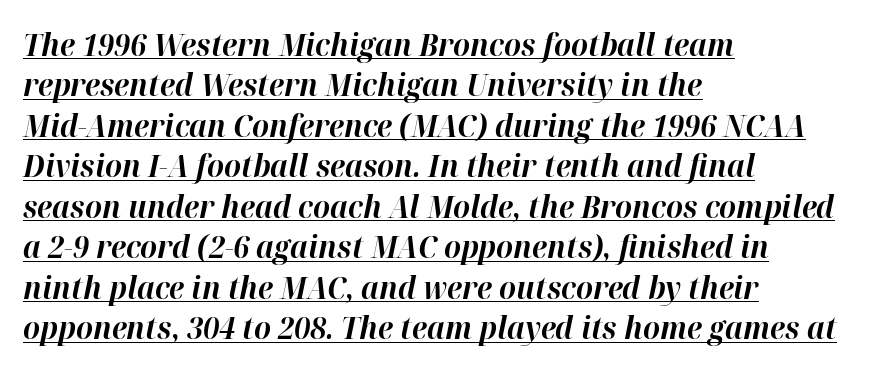
Descenders here cross a horizontal rule under the line. Tall strokes in this sample are angled rather than plumb. Honestly, the row spacing looks completely unremarkable. This rendering leaves character spacing at its baseline value. The face used here has the dense, thick strokes of a bold.
